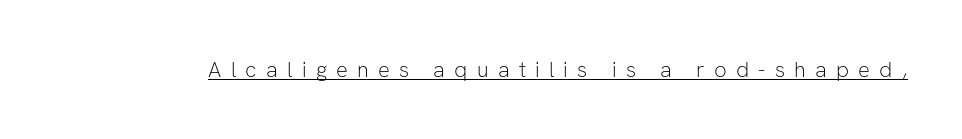
{"italic": "no", "bold": "no", "underline": "yes", "letter_spacing": "wide", "letter_spacing_em": 0.42, "glyph_px": 22}
